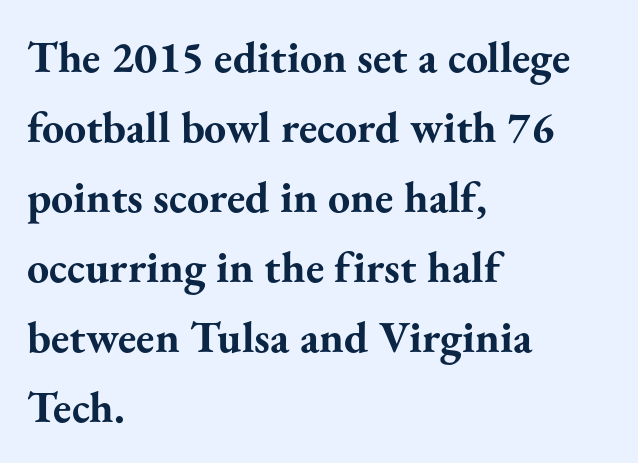
{"serif": "yes", "italic": "no", "bold": "yes", "weight": "bold", "width": "normal", "stroke_contrast": "medium", "x_height": "small", "monospaced": "no", "underline": "no", "align": "left", "line_spacing": "normal", "line_spacing_ratio": 1.59, "letter_spacing": "normal", "letter_spacing_em": 0.0, "glyph_px": 44}
